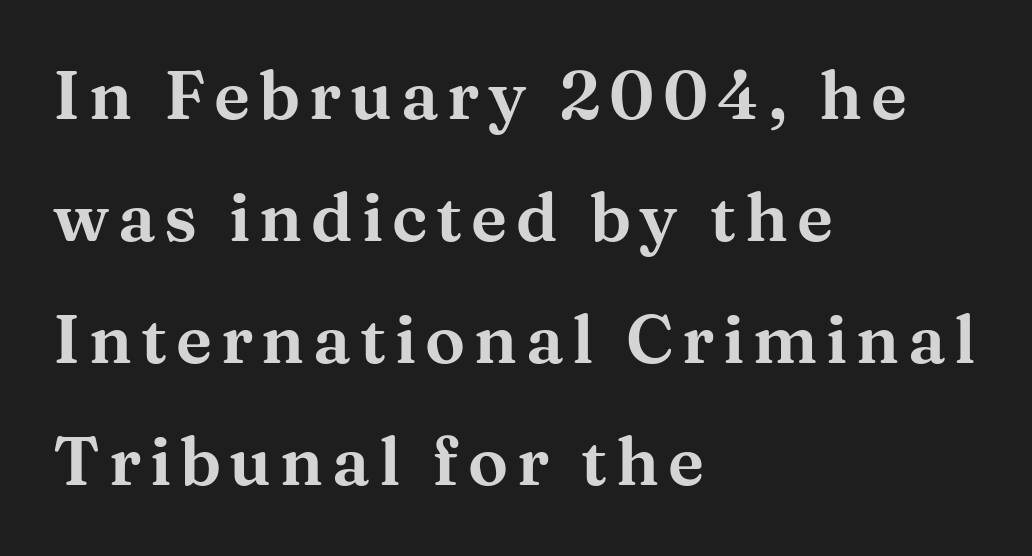
{"serif": "yes", "italic": "no", "width": "wide", "stroke_contrast": "medium", "x_height": "medium", "monospaced": "no", "underline": "no", "align": "left", "line_spacing_ratio": 1.82, "glyph_px": 67}
